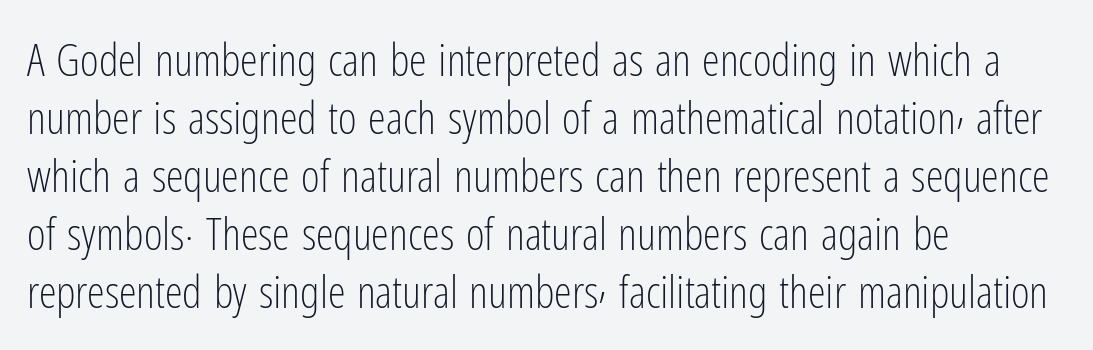
{"serif": "no", "italic": "no", "bold": "no", "weight": "light", "width": "condensed", "stroke_contrast": "low", "x_height": "medium", "monospaced": "no", "underline": "no", "align": "left", "line_spacing": "normal", "line_spacing_ratio": 1.29, "letter_spacing": "normal", "letter_spacing_em": 0.0, "glyph_px": 45}
